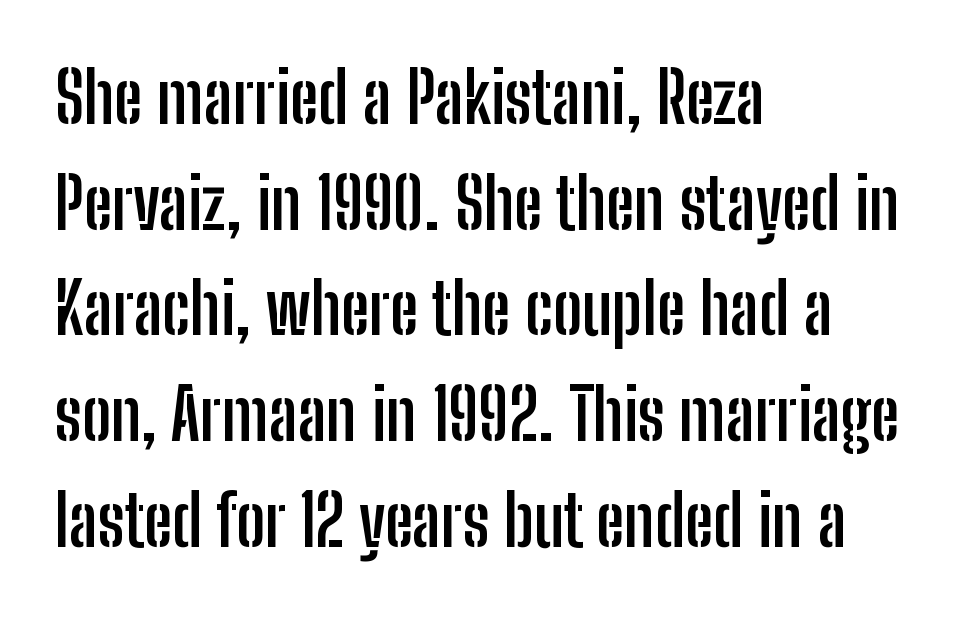
{"serif": "no", "italic": "no", "bold": "yes", "weight": "semibold", "width": "condensed", "stroke_contrast": "low", "x_height": "medium", "monospaced": "no", "underline": "no", "align": "left", "line_spacing": "normal", "line_spacing_ratio": 1.51, "letter_spacing": "normal", "letter_spacing_em": 0.0, "glyph_px": 70}
